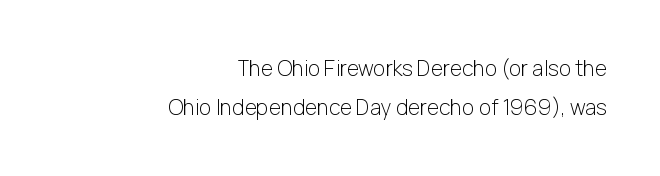
{"italic": "no", "bold": "no", "underline": "no", "align": "right", "line_spacing_ratio": 1.86, "letter_spacing": "normal", "letter_spacing_em": 0.0, "glyph_px": 21}
